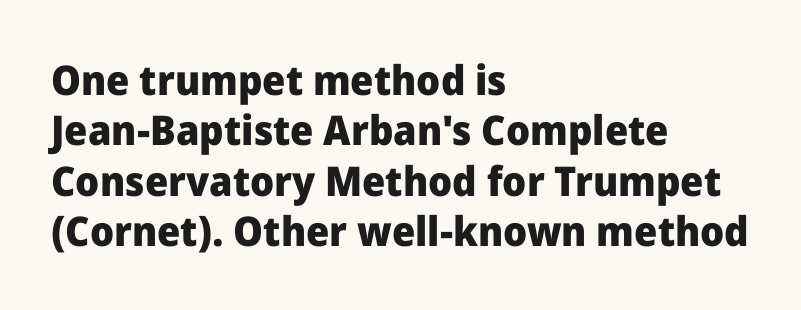
Looks like regular typesetting: each glyph gets only the width it needs. The text block is weighted toward the left margin, trailing off unevenly rightward. Quick note: not italic, upright. The glyphs in this specimen are sans serif. These lines carry a lot of weight — the face is fully bold.
